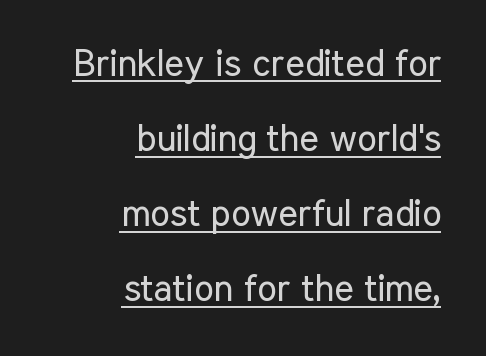
The image shows 37 px regular-weight, condensed sans-serif type, upright; set right-aligned, loose line spacing (2.03x), normal letter spacing, underlined; low stroke contrast and a medium x-height.
